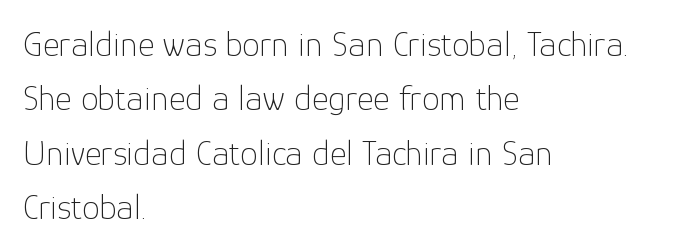
The image shows 36 px thin sans-serif type, upright; set left-aligned, normal line spacing (1.51x), normal letter spacing, not underlined; low stroke contrast and a medium x-height.
